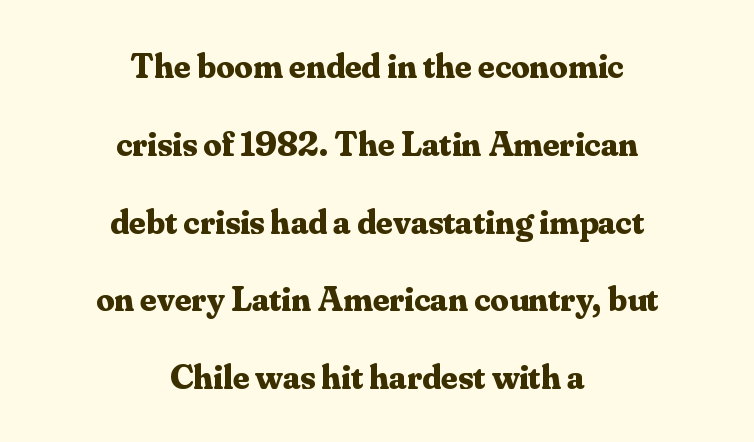
{"serif": "yes", "italic": "no", "bold": "yes", "weight": "bold", "width": "normal", "stroke_contrast": "medium", "x_height": "small", "monospaced": "no", "underline": "no", "align": "center", "line_spacing": "loose", "line_spacing_ratio": 2.16, "letter_spacing": "normal", "letter_spacing_em": 0.0, "glyph_px": 36}
